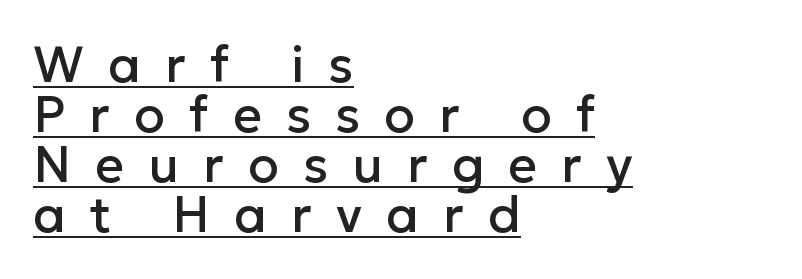
Notice how the passage keeps a crisp vertical edge on the left only. I'd call this a sans setting — the letters go barefoot. A roman cut, with each character standing at attention. Horizontal bands of white between lines are thin slivers. Is this a fixed-width face? No — the glyphs have proportional, varying widths. Is there an underline? Yes — a line sits under the letters.
